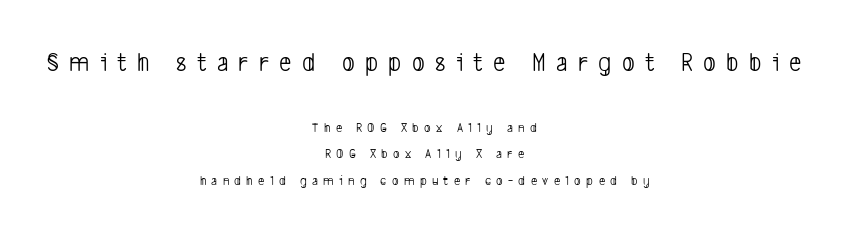
Scale decreases going downward across the two blocks. The characters are drawn with everyday or finer stroke widths. The zone under the glyphs is completely vacant. The rag falls on both sides of this text block equally. The letters are spread apart with noticeably loose tracking. Line spacing here is loose.
